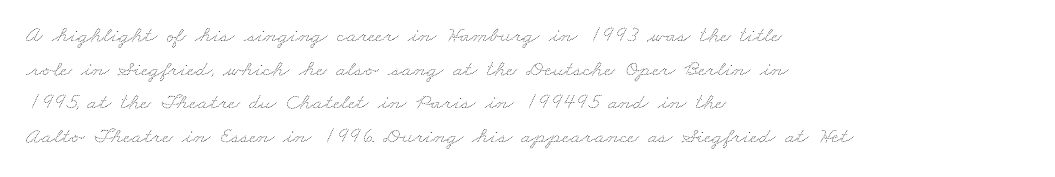
The image shows 23 px text type; set left-aligned, normal line spacing (1.46x), normal letter spacing, not underlined.
